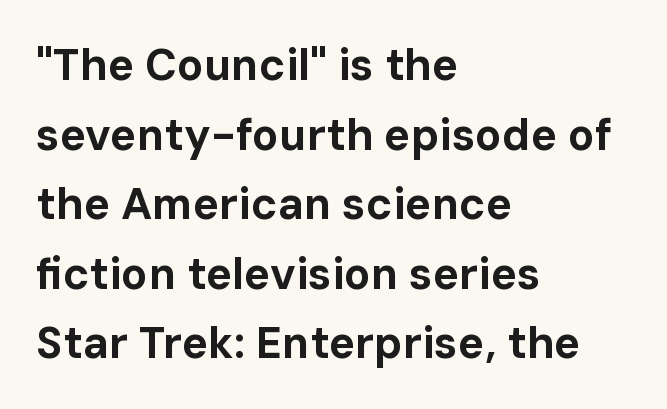
The image shows 44 px bold sans-serif type, upright; set left-aligned, normal line spacing (1.58x), normal letter spacing, not underlined; low stroke contrast and a medium x-height.
